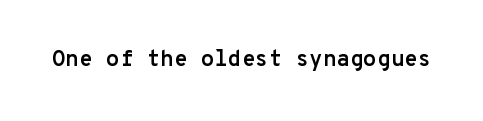
Short note: letters normally spaced. Words float on clear page, feet unadorned. The letters stand upright; this is a roman face. Heavy, bold letterforms.
